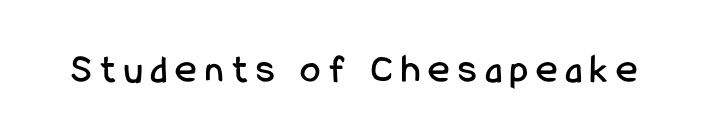
{"serif": "no", "italic": "no", "width": "condensed", "stroke_contrast": "low", "x_height": "medium", "monospaced": "no", "underline": "no", "letter_spacing": "wide", "letter_spacing_em": 0.2, "glyph_px": 41}
